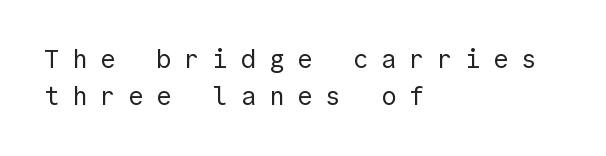
{"italic": "no", "bold": "no", "underline": "no", "align": "left", "line_spacing": "normal", "line_spacing_ratio": 1.43, "letter_spacing": "wide", "letter_spacing_em": 0.48, "glyph_px": 26}
